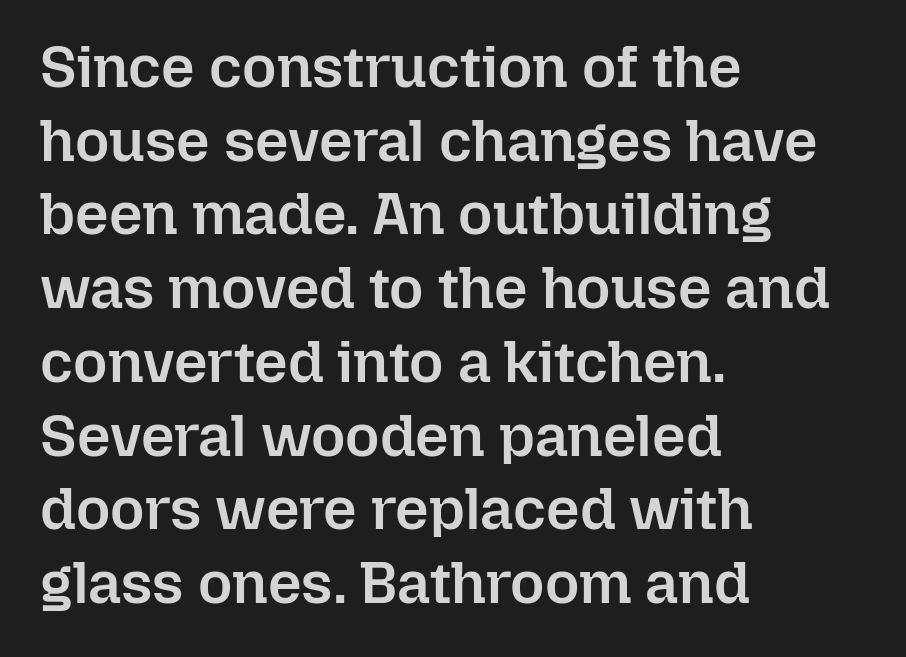
The image shows 59 px semibold type, upright; set left-aligned, normal line spacing (1.25x), normal letter spacing, not underlined; low stroke contrast and a medium x-height.
